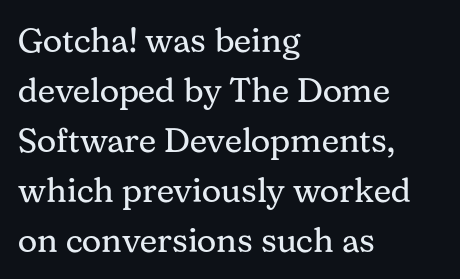
Q: Is the text bold? A: No.
Q: Is the text italic (slanted)? A: No, it is upright.
Q: Is the typeface a serif or a sans-serif typeface? A: Serif.
Q: Is the text underlined? A: No.
Q: How is the paragraph aligned? A: Left-aligned.
Q: Is the spacing between letters normal or unusually wide? A: Normal.
Q: Is the spacing between lines tight, normal or loose? A: Normal.
Q: Width (condensed, normal, or wide)? A: Normal.
Q: Stroke contrast? A: Medium.
Q: x-height? A: Medium.
Q: Monospaced? A: No.
